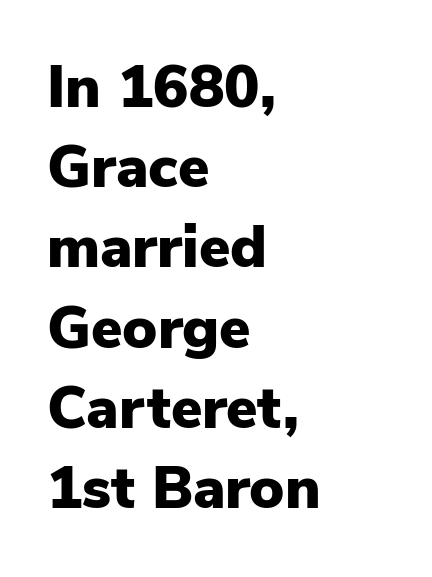
The image shows 59 px heavy sans-serif type, upright; set left-aligned, normal line spacing (1.36x), normal letter spacing, not underlined; low stroke contrast and a medium x-height.
